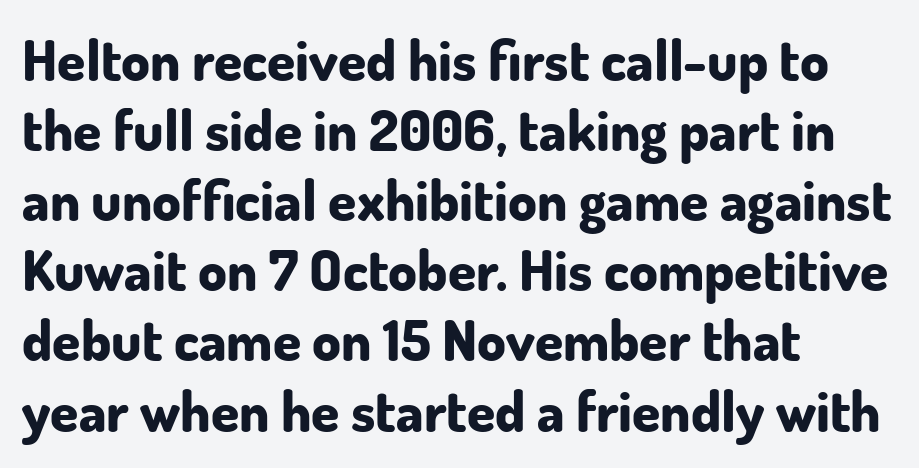
A full-strength bold gives these letters their thick strokes. Reading down the block, your eye returns to a fixed left position each line. In terms of posture, this sample is upright. The specimen omits any rule beneath the text block's lines. Regarding serifs, this sample does without them. The letterforms sit shoulder to shoulder at normal distance.
